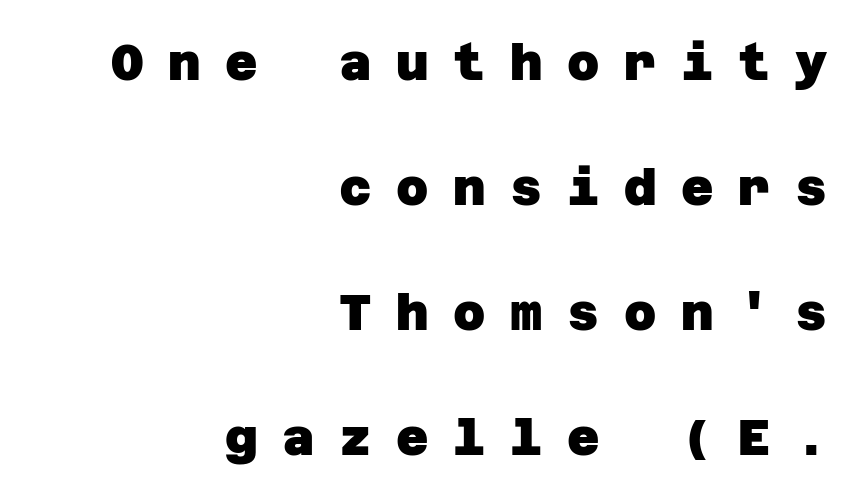
I'd call this a sans setting — the letters go barefoot. Summary of vertical rhythm: relaxed, with wide interline spacing. The strip under each line holds only bare page. Each word looks stretched out because of the extra space between its letters.
